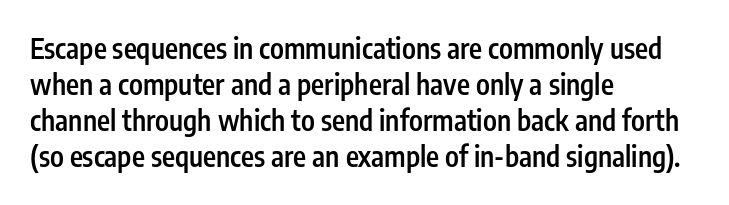
The image shows 28 px semibold, condensed sans-serif type, upright; set left-aligned, normal line spacing (1.29x), normal letter spacing, not underlined; low stroke contrast and a medium x-height.
